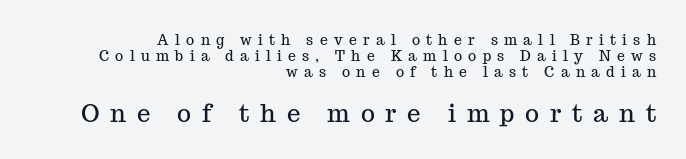
Q: Is the text italic (slanted)? A: No, it is upright.
Q: Is the text underlined? A: No.
Q: How is the paragraph aligned? A: Right-aligned.
Q: Is the spacing between letters normal or unusually wide? A: Unusually wide.
Q: Is the spacing between lines tight, normal or loose? A: Tight.
Q: Which block of text is set in a larger size, the first (top) or the second (bottom)? A: The second (bottom) one.
